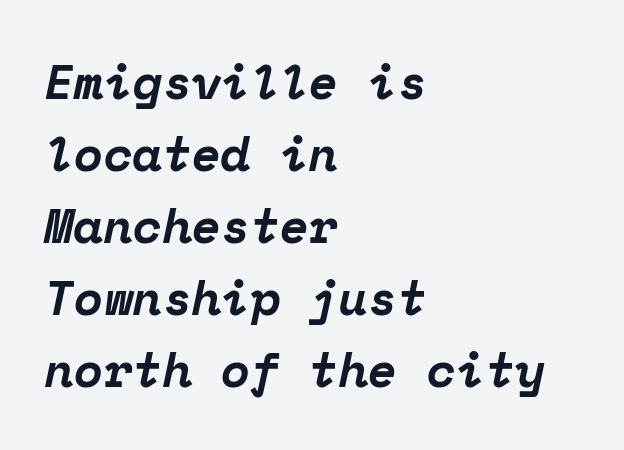
The image shows 48 px bold serif type, italic (leaning right), monospaced; set left-aligned, normal line spacing (1.5x), normal letter spacing, not underlined; low stroke contrast and a medium x-height.
